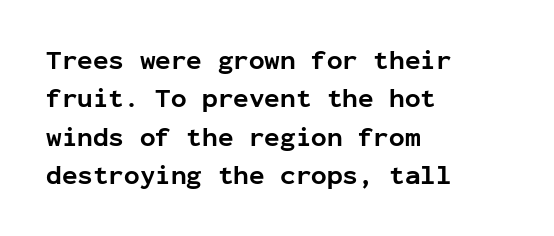
{"italic": "no", "bold": "yes", "underline": "no", "align": "left", "line_spacing": "normal", "line_spacing_ratio": 1.48, "letter_spacing": "normal", "letter_spacing_em": 0.0, "glyph_px": 26}
